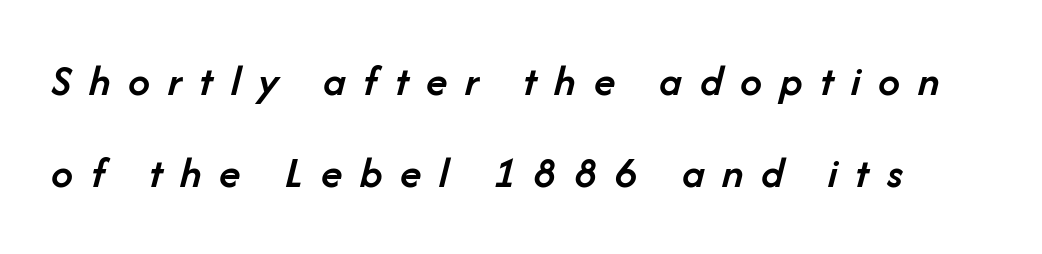
{"italic": "yes", "lean": "right", "slant_degrees": 14, "bold": "semi", "weight": "semibold", "width": "normal", "stroke_contrast": "low", "x_height": "medium", "monospaced": "no", "underline": "no", "line_spacing": "loose", "line_spacing_ratio": 2.1, "letter_spacing": "wide", "letter_spacing_em": 0.4, "glyph_px": 44}
